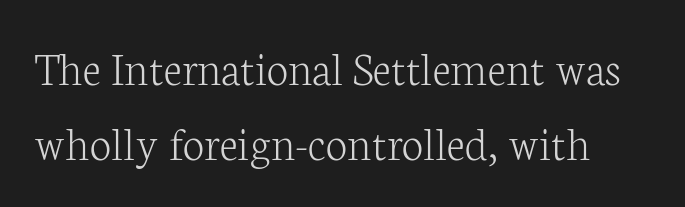
This rendering employs a face with finishing strokes, i.e., a serif. Only glyphs here, with clear space below each row. The face used here is proportionally spaced, like ordinary book or web type. This sample uses plain, unmodified letter spacing. Compared with a typical body face, this is equally light or lighter still.
